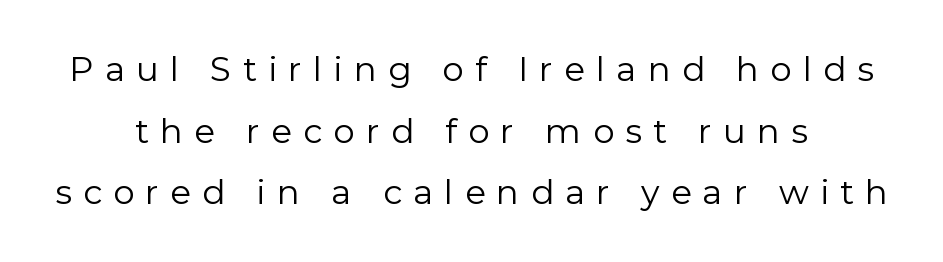
The image shows 34 px regular-weight sans-serif type, upright; set centered, line spacing 1.81x, unusually wide letter spacing (+0.33 em), not underlined; low stroke contrast and a medium x-height.
